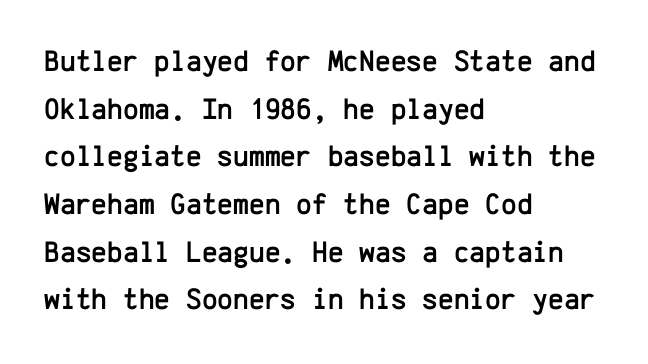
No italicization has been applied; the sample stays upright. Visually the block forms a straight wall on the left and a jagged coastline on the right. The baseline area is clear. Note the uniform advance width — an 'i' takes as much space as an 'm'. Standard letterfit; no display-style spreading of the glyphs.
